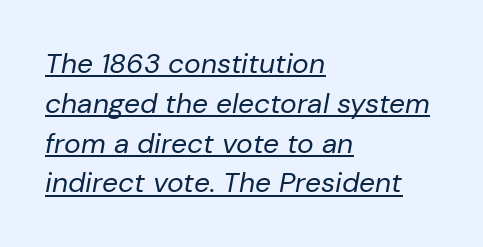
Q: Is the text bold? A: No.
Q: Is the text italic (slanted)? A: Yes, it leans right by about 10 degrees.
Q: Is the text underlined? A: Yes.
Q: How is the paragraph aligned? A: Left-aligned.
Q: Is the spacing between letters normal or unusually wide? A: Normal.
Q: Is the spacing between lines tight, normal or loose? A: Normal.
Q: Width (condensed, normal, or wide)? A: Normal.
Q: Stroke contrast? A: Low.
Q: x-height? A: Medium.
Q: Monospaced? A: No.
